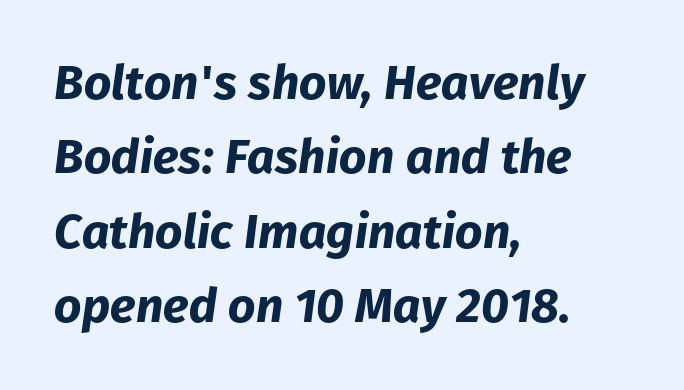
The image shows 48 px bold type, italic (leaning right); set left-aligned, normal line spacing (1.55x), normal letter spacing, not underlined; low stroke contrast and a medium x-height.
